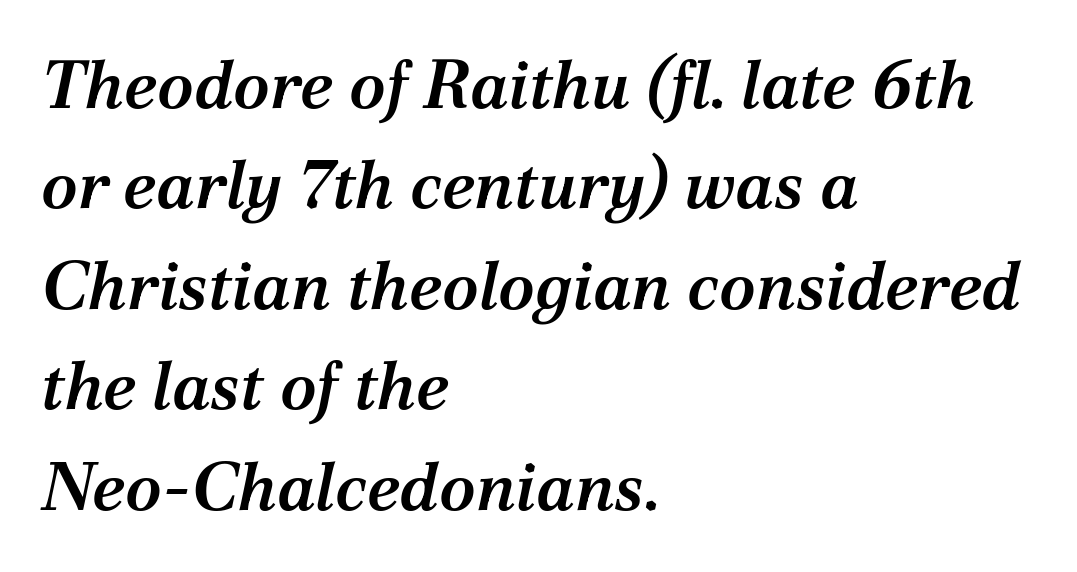
{"serif": "yes", "italic": "yes", "lean": "right", "slant_degrees": 12, "bold": "semi", "weight": "semibold", "width": "normal", "stroke_contrast": "medium", "x_height": "medium", "monospaced": "no", "underline": "no", "align": "left", "line_spacing": "normal", "line_spacing_ratio": 1.5, "letter_spacing": "normal", "letter_spacing_em": 0.0, "glyph_px": 67}
